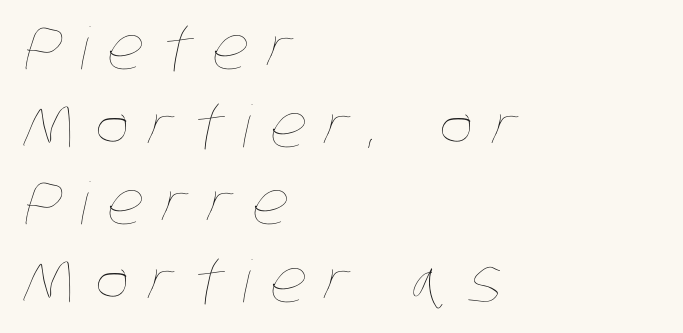
Q: Is the text bold? A: No.
Q: Is the text underlined? A: No.
Q: How is the paragraph aligned? A: Left-aligned.
Q: Is the spacing between letters normal or unusually wide? A: Unusually wide.
Q: Is the spacing between lines tight, normal or loose? A: Normal.
Q: Width (condensed, normal, or wide)? A: Condensed.
Q: Stroke contrast? A: Low.
Q: x-height? A: Large.
Q: Monospaced? A: No.
